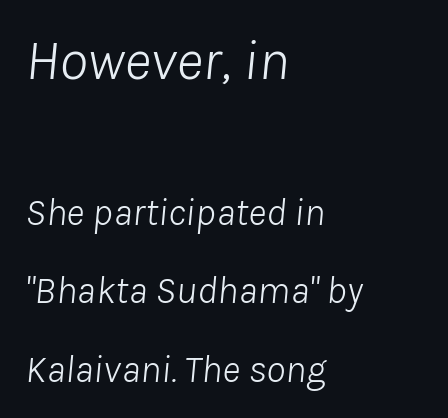
Do the characters align in a grid? No, the font is proportional. The emphasis by scale lands on block number one, above. The specimen reads as italic at a glance. Notice how the passage keeps a crisp vertical edge on the left only.
